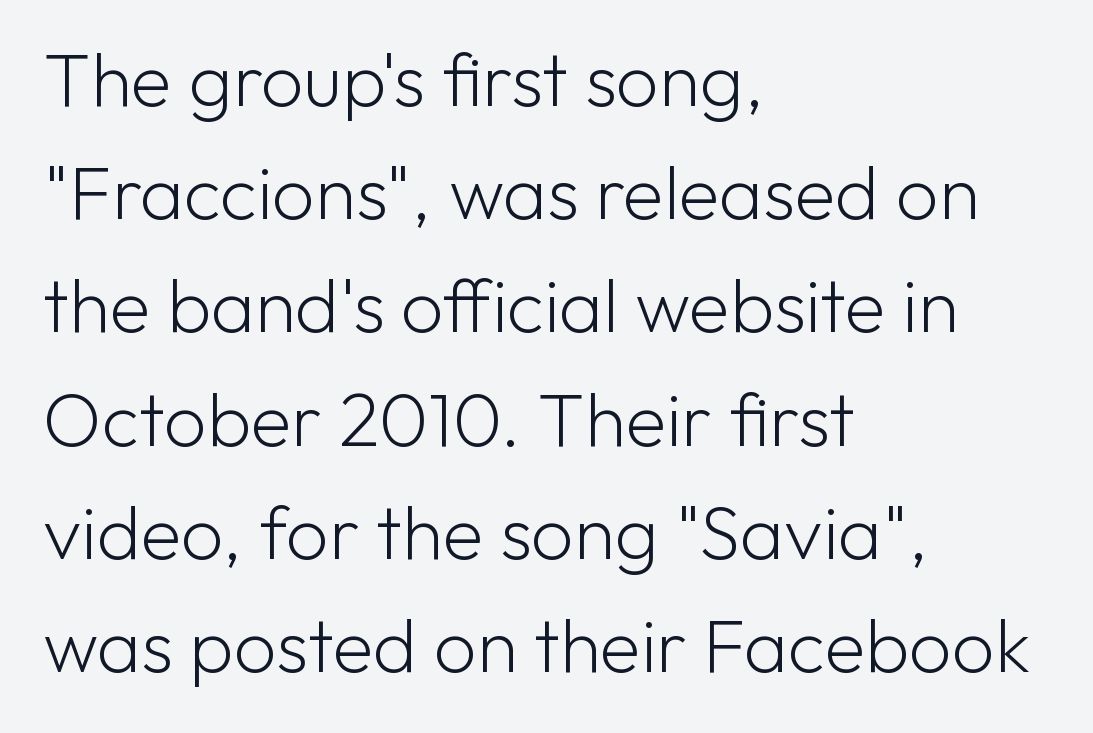
The image shows 75 px light sans-serif type, upright; set left-aligned, normal line spacing (1.51x), normal letter spacing, not underlined; low stroke contrast and a medium x-height.
